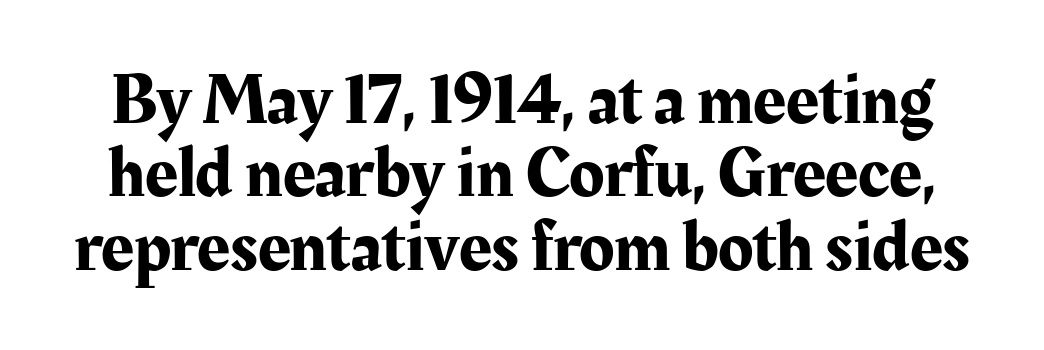
The image shows 72 px serif type, upright; set tight line spacing (1.02x), normal letter spacing, not underlined; medium stroke contrast and a medium x-height.
